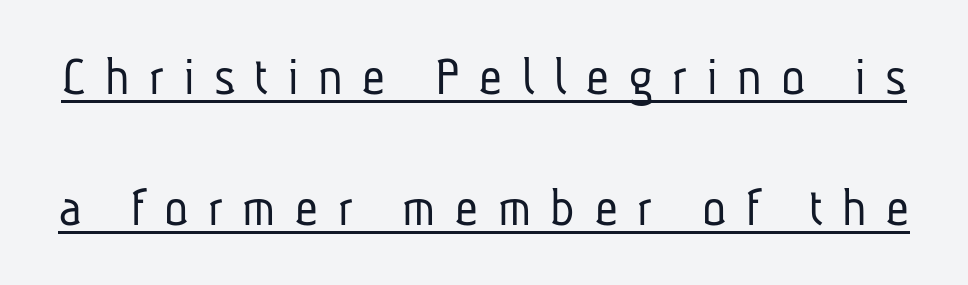
{"serif": "no", "bold": "no", "weight": "light", "width": "condensed", "stroke_contrast": "low", "x_height": "medium", "monospaced": "no", "underline": "yes", "line_spacing": "loose", "line_spacing_ratio": 2.34, "letter_spacing": "wide", "letter_spacing_em": 0.35, "glyph_px": 56}
